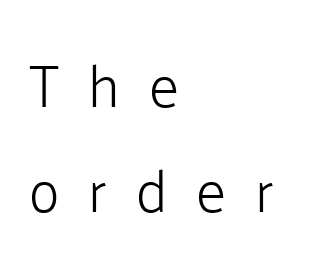
Only glyphs here, with clear space below each row. Does extra space separate the letters? Yes, quite a lot of it. The strokes are not fattened; the text isn't bold. Is this a fixed-width face? No — the glyphs have proportional, varying widths.
